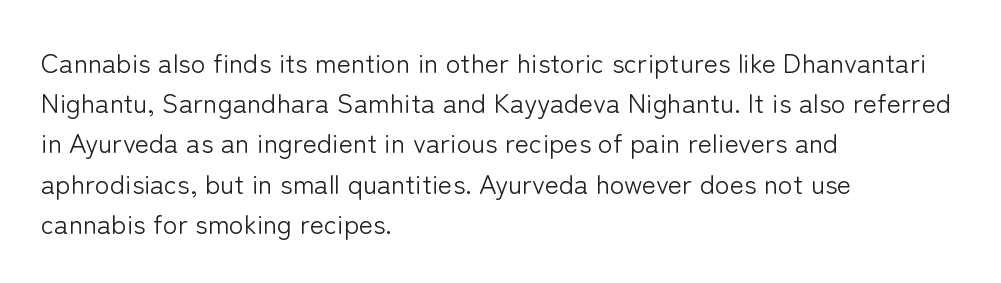
The paragraph shown leans on its left margin. Has an underline been added? It has not. The font's upright variant was chosen for this text. The cut favours lightness, reaching ordinary text weight at its darkest.
